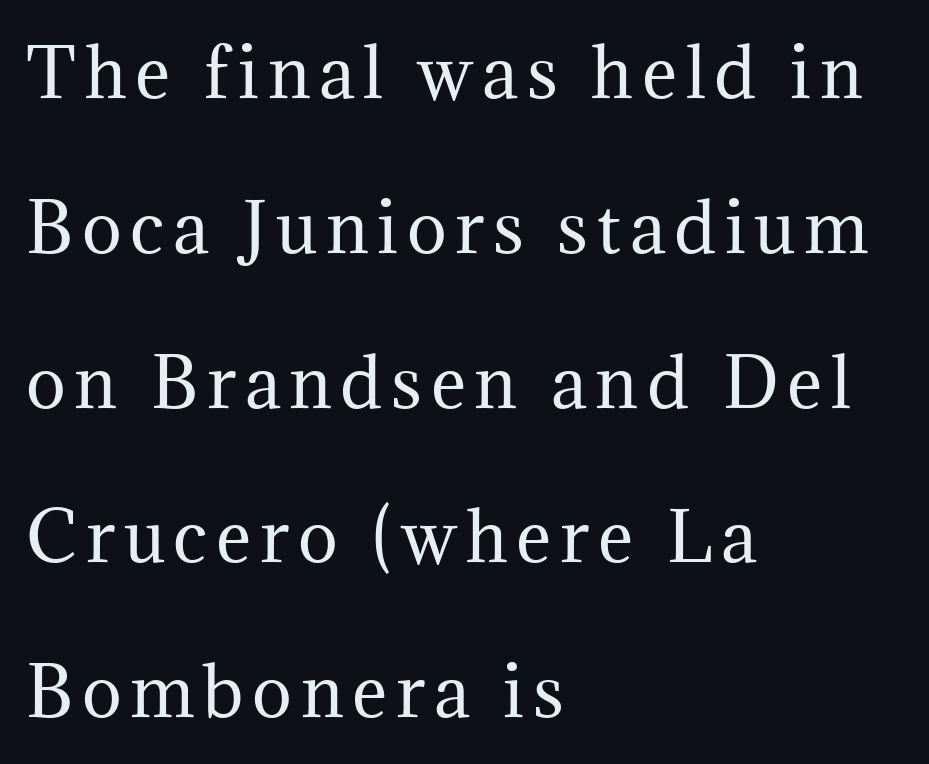
The image shows 67 px regular-weight serif type, upright; set left-aligned, loose line spacing (2.31x), not underlined; medium stroke contrast and a medium x-height.
